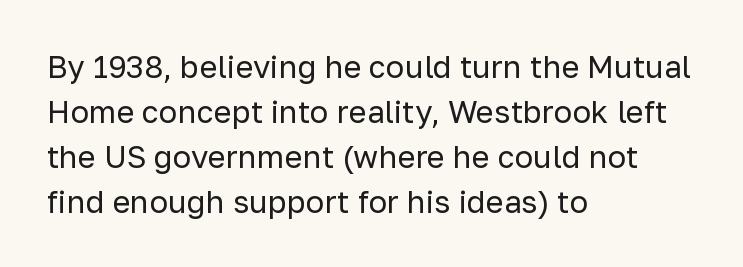
The image shows 31 px regular-weight sans-serif type, upright; set left-aligned, normal line spacing (1.45x), normal letter spacing, not underlined; low stroke contrast and a medium x-height.
